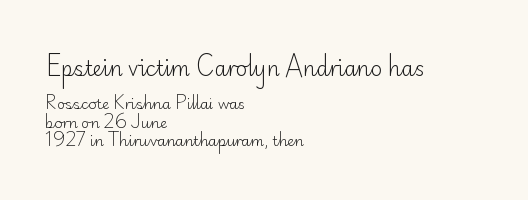
If you drew a line through each stem, it would be perfectly vertical. This sample keeps an unexceptional amount of space between lines. Short note: letters normally spaced. A classic flush-left, rag-right setting is used for this passage. The face used here appears at its bigger size in the upper chunk.
